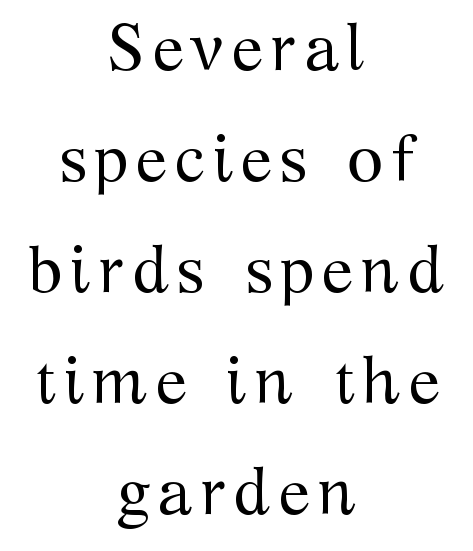
Q: Is the text bold? A: No.
Q: Is the text italic (slanted)? A: No, it is upright.
Q: Is the typeface a serif or a sans-serif typeface? A: Serif.
Q: Is the text underlined? A: No.
Q: How is the paragraph aligned? A: Centered.
Q: Is the spacing between lines tight, normal or loose? A: Normal.
Q: Width (condensed, normal, or wide)? A: Normal.
Q: Stroke contrast? A: Medium.
Q: x-height? A: Medium.
Q: Monospaced? A: No.
